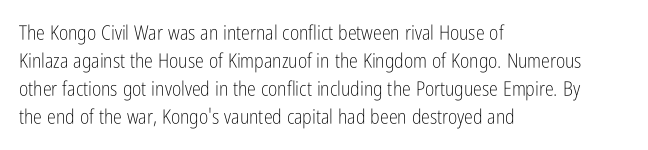
Q: Is the text bold? A: No.
Q: Is the text italic (slanted)? A: No, it is upright.
Q: Is the text underlined? A: No.
Q: How is the paragraph aligned? A: Left-aligned.
Q: Is the spacing between letters normal or unusually wide? A: Normal.
Q: Is the spacing between lines tight, normal or loose? A: Normal.
